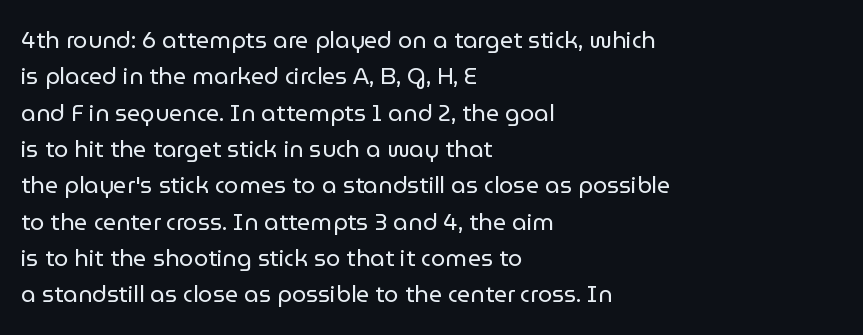
The image shows 23 px text type, upright; set left-aligned, normal line spacing (1.58x), normal letter spacing, not underlined.
